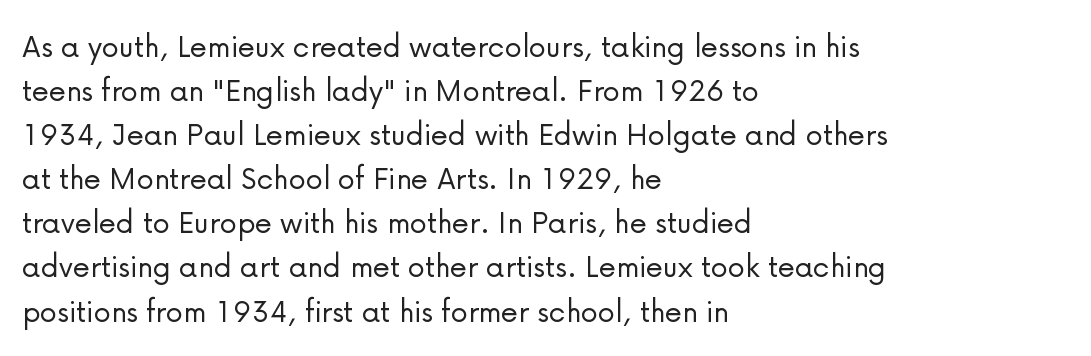
{"serif": "no", "italic": "no", "bold": "no", "weight": "light", "width": "normal", "stroke_contrast": "low", "x_height": "medium", "monospaced": "no", "underline": "no", "align": "left", "line_spacing": "normal", "line_spacing_ratio": 1.26, "letter_spacing": "normal", "letter_spacing_em": 0.0, "glyph_px": 35}
